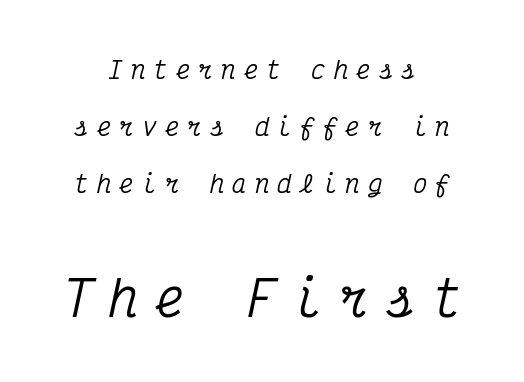
The designer gave the closing block more size than the opening block. A bare baseline throughout the passage. Quick note: interline space is abundant. These lines have a slow, spaced-out rhythm from letter to letter.
